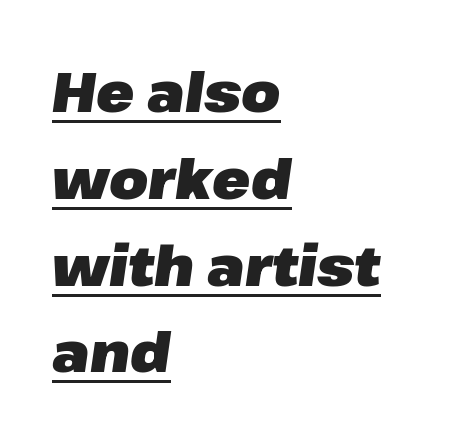
The image shows 56 px heavy type, italic (leaning right); set left-aligned, normal line spacing (1.55x), normal letter spacing, underlined; low stroke contrast and a medium x-height.
